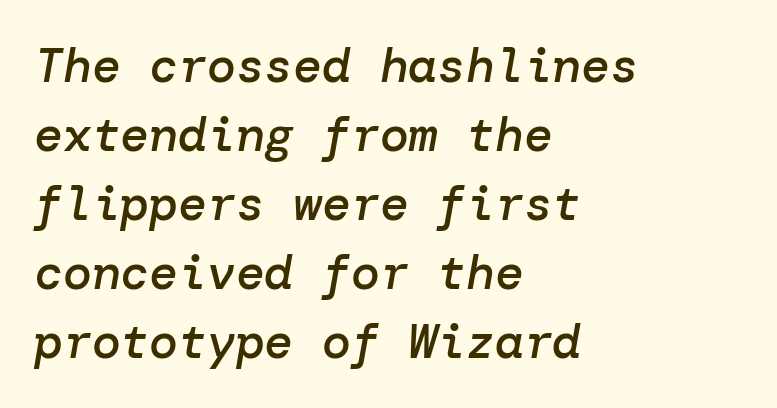
{"italic": "yes", "lean": "right", "slant_degrees": 10, "bold": "semi", "weight": "semibold", "width": "normal", "stroke_contrast": "low", "x_height": "medium", "underline": "no", "align": "left", "line_spacing": "normal", "line_spacing_ratio": 1.44, "letter_spacing": "normal", "letter_spacing_em": 0.0, "glyph_px": 48}
